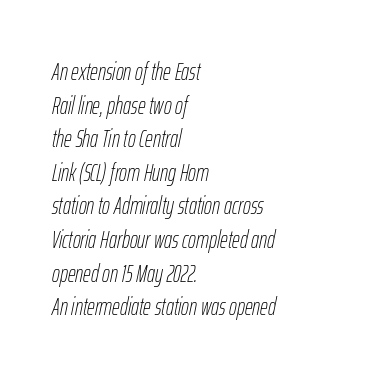
Q: Is the text bold? A: No.
Q: Is the text italic (slanted)? A: Yes, it leans right by about 12 degrees.
Q: Is the text underlined? A: No.
Q: How is the paragraph aligned? A: Left-aligned.
Q: Is the spacing between letters normal or unusually wide? A: Normal.
Q: Is the spacing between lines tight, normal or loose? A: Normal.
